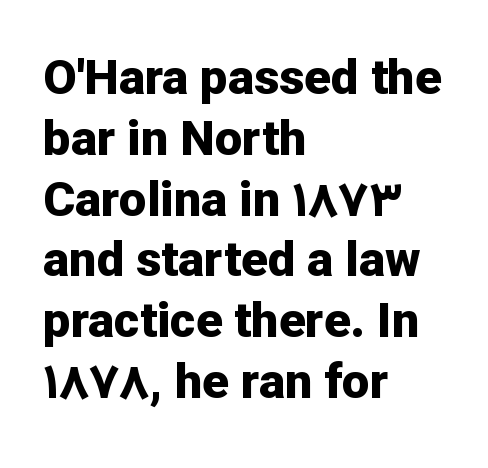
Q: Is the text bold? A: Yes.
Q: Is the text italic (slanted)? A: No, it is upright.
Q: Is the typeface a serif or a sans-serif typeface? A: Sans-serif.
Q: Is the text underlined? A: No.
Q: How is the paragraph aligned? A: Left-aligned.
Q: Is the spacing between letters normal or unusually wide? A: Normal.
Q: Width (condensed, normal, or wide)? A: Normal.
Q: Stroke contrast? A: Low.
Q: x-height? A: Medium.
Q: Monospaced? A: No.
